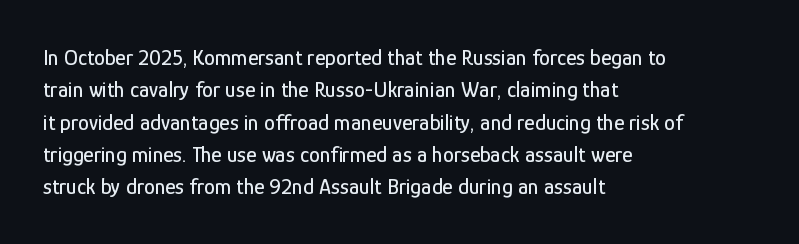
The image shows 22 px text type, upright; set left-aligned, normal line spacing (1.47x), normal letter spacing, not underlined.
